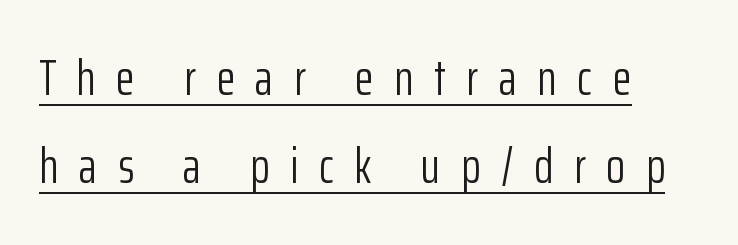
The image shows 49 px light, condensed sans-serif type, upright; set left-aligned, line spacing 1.8x, unusually wide letter spacing (+0.42 em), underlined; low stroke contrast and a medium x-height.
